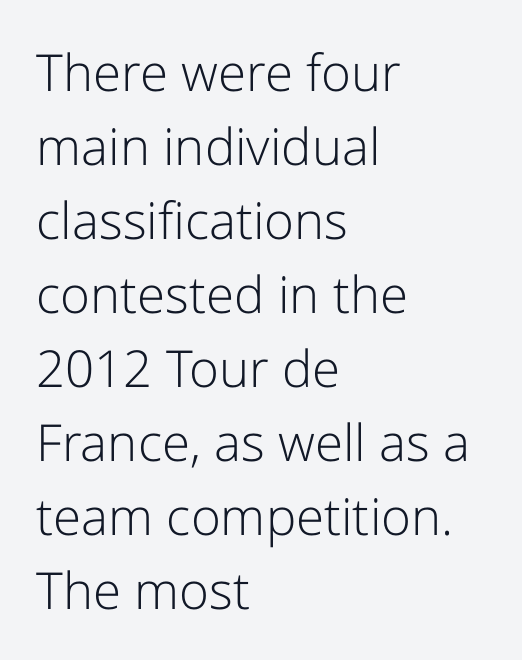
When letters stand straight like this, we call the style roman or upright. A light-to-regular cut is what we see here. Short and long lines alike share a common starting point at left. Evenly set lines give the paragraph a standard silhouette. Spacing verdict: proportional, widths tailored to each character.
